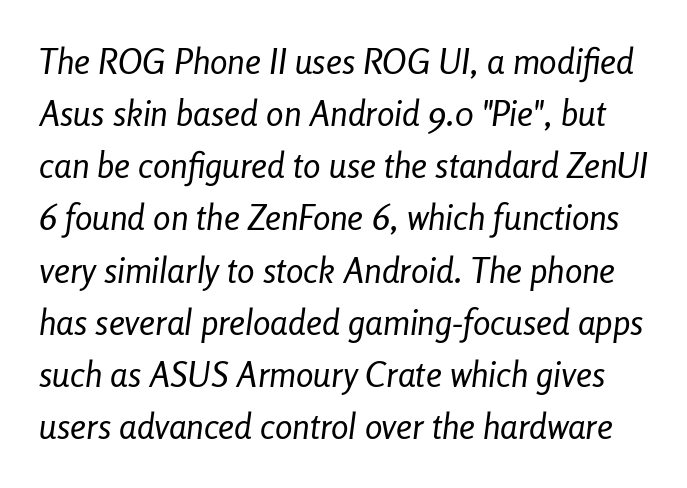
Students, note that the glyphs here touch the page at normal intervals. These lines are rendered in a variable-pitch font. The letters are slanted; this is an italic face. If you measured baseline to baseline, you'd find a middling distance.
